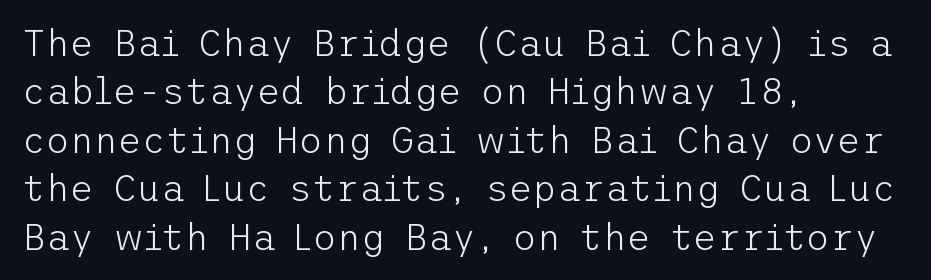
Q: Is the text bold? A: No.
Q: Is the text italic (slanted)? A: No, it is upright.
Q: Is the typeface a serif or a sans-serif typeface? A: Sans-serif.
Q: Is the text underlined? A: No.
Q: How is the paragraph aligned? A: Left-aligned.
Q: Is the spacing between letters normal or unusually wide? A: Normal.
Q: Is the spacing between lines tight, normal or loose? A: Normal.
Q: Width (condensed, normal, or wide)? A: Normal.
Q: Stroke contrast? A: Low.
Q: x-height? A: Medium.
